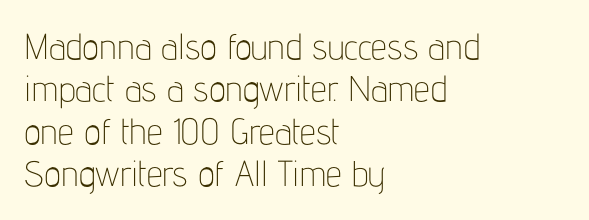
On a weight scale, this lands at 450 or below. Short and long lines alike share a common starting point at left. Is this a fixed-width face? No — the glyphs have proportional, varying widths. The glyphs are unaccompanied by any horizontal stroke below them. Nothing sits at the stroke ends, so this counts as sans-serif.
